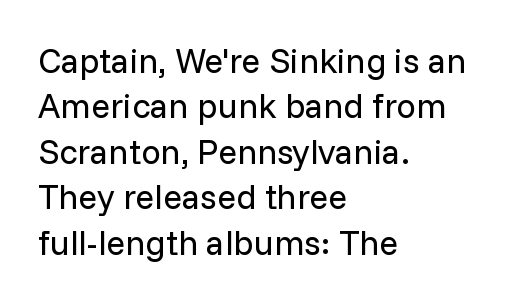
{"serif": "no", "italic": "no", "bold": "no", "weight": "regular", "width": "normal", "stroke_contrast": "low", "x_height": "medium", "monospaced": "no", "underline": "no", "align": "left", "line_spacing": "normal", "line_spacing_ratio": 1.3, "letter_spacing": "normal", "letter_spacing_em": 0.0, "glyph_px": 35}
